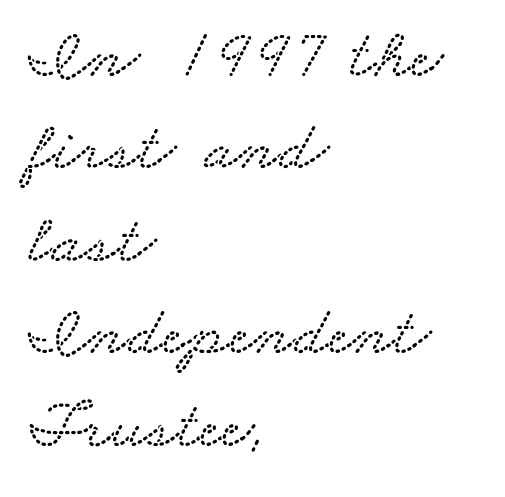
The image shows 70 px wide type; set left-aligned, normal line spacing (1.32x), normal letter spacing, not underlined; low stroke contrast and a small x-height.
